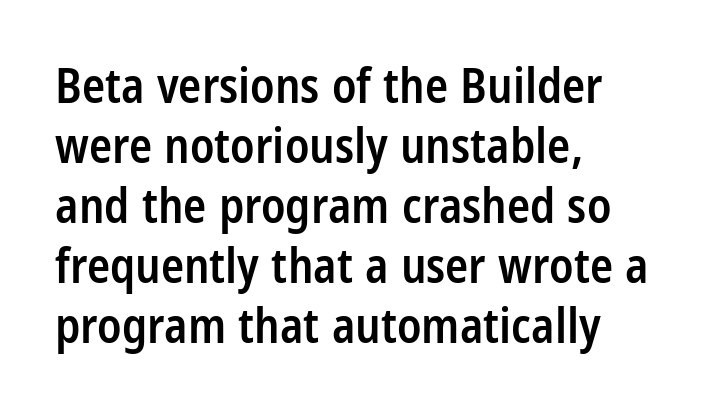
{"serif": "no", "italic": "no", "bold": "semi", "weight": "semibold", "width": "condensed", "stroke_contrast": "low", "x_height": "large", "monospaced": "no", "underline": "no", "align": "left", "line_spacing": "normal", "line_spacing_ratio": 1.25, "letter_spacing": "normal", "letter_spacing_em": 0.0, "glyph_px": 48}
